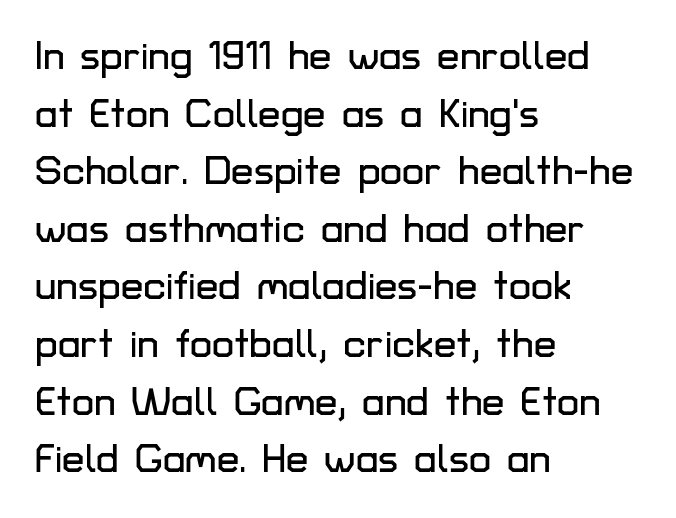
{"serif": "no", "italic": "no", "width": "normal", "stroke_contrast": "low", "x_height": "medium", "monospaced": "no", "underline": "no", "align": "left", "line_spacing": "normal", "line_spacing_ratio": 1.44, "letter_spacing": "normal", "letter_spacing_em": 0.0, "glyph_px": 40}
